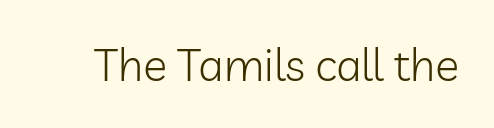
Q: Is the text bold? A: No.
Q: Is the text italic (slanted)? A: No, it is upright.
Q: Is the typeface a serif or a sans-serif typeface? A: Sans-serif.
Q: Is the text underlined? A: No.
Q: Is the spacing between letters normal or unusually wide? A: Normal.
Q: Width (condensed, normal, or wide)? A: Normal.
Q: Stroke contrast? A: Low.
Q: x-height? A: Medium.
Q: Monospaced? A: No.
